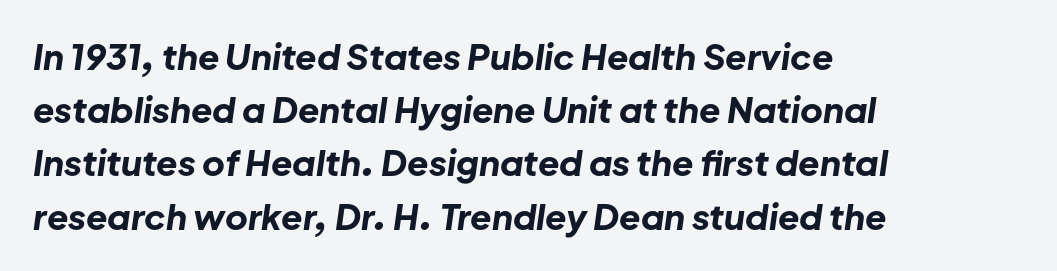
The passage shown has conventional tracking throughout. Italic? Definitely — the glyphs are oblique. Caption: multi-line text, flush left, ragged right. How would I describe the line gaps? Plain and ordinary. The strip under each line holds only bare page.
